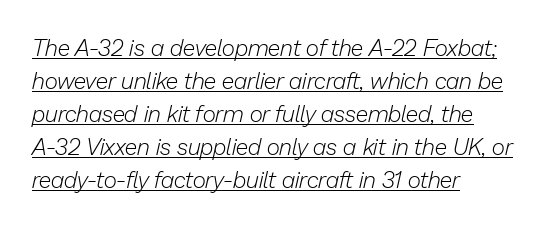
{"italic": "yes", "lean": "right", "slant_degrees": 13, "bold": "no", "underline": "yes", "align": "left", "line_spacing": "normal", "line_spacing_ratio": 1.43, "letter_spacing": "normal", "letter_spacing_em": 0.0, "glyph_px": 23}
